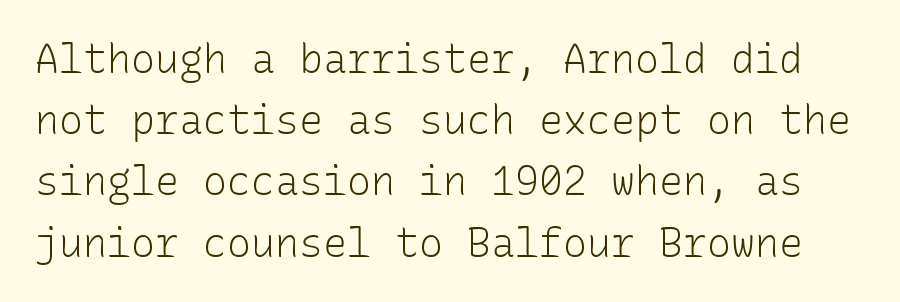
{"serif": "no", "italic": "no", "bold": "no", "weight": "light", "width": "normal", "stroke_contrast": "low", "x_height": "medium", "monospaced": "yes", "underline": "no", "line_spacing": "normal", "line_spacing_ratio": 1.53, "letter_spacing": "normal", "letter_spacing_em": 0.0, "glyph_px": 40}
